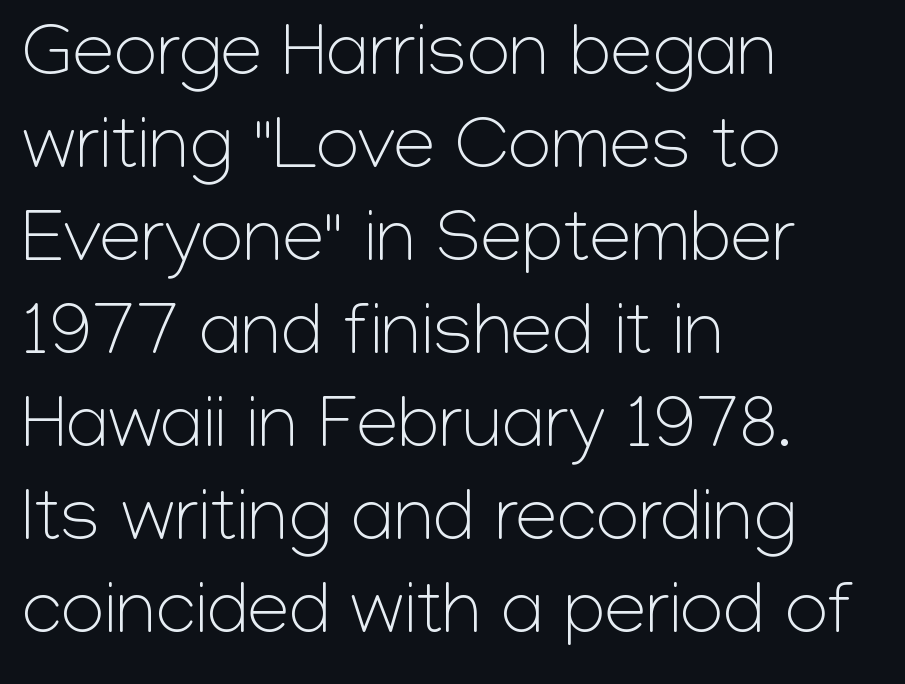
The image shows 75 px light sans-serif type, upright; set left-aligned, line spacing 1.24x, normal letter spacing, not underlined; low stroke contrast and a medium x-height.
